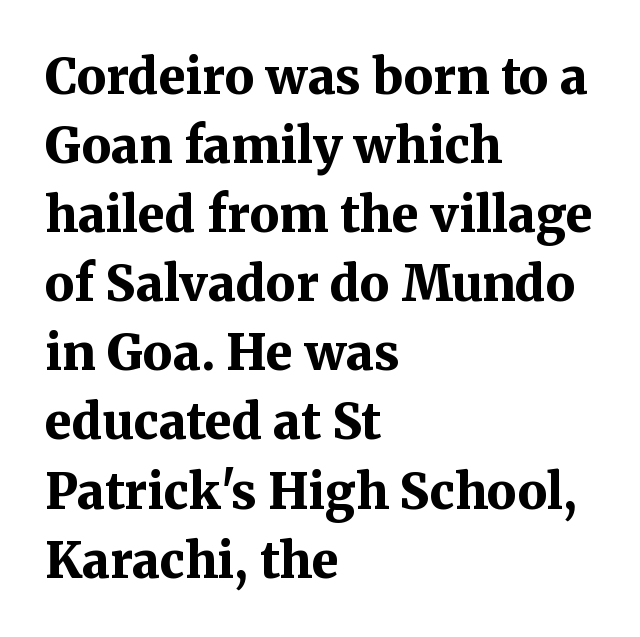
The image shows 49 px bold serif type, upright; set left-aligned, normal line spacing (1.41x), normal letter spacing, not underlined; medium stroke contrast and a medium x-height.
